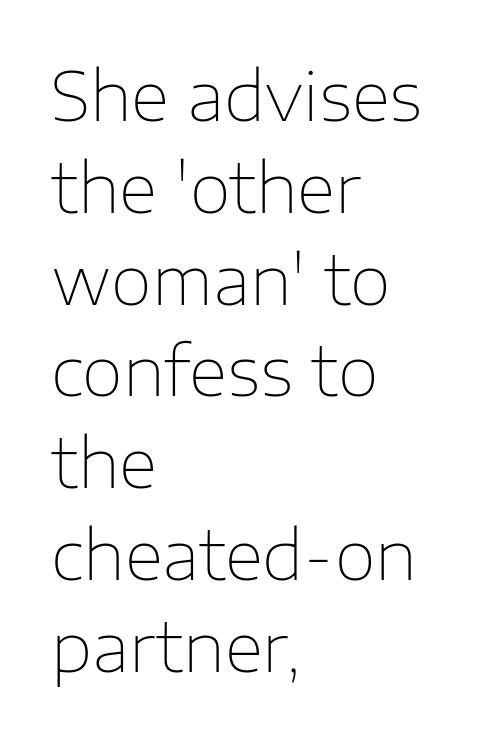
Q: Is the text bold? A: No.
Q: Is the text italic (slanted)? A: No, it is upright.
Q: Is the typeface a serif or a sans-serif typeface? A: Sans-serif.
Q: Is the text underlined? A: No.
Q: How is the paragraph aligned? A: Left-aligned.
Q: Is the spacing between letters normal or unusually wide? A: Normal.
Q: Is the spacing between lines tight, normal or loose? A: Normal.
Q: Width (condensed, normal, or wide)? A: Normal.
Q: Stroke contrast? A: Low.
Q: x-height? A: Medium.
Q: Monospaced? A: No.
